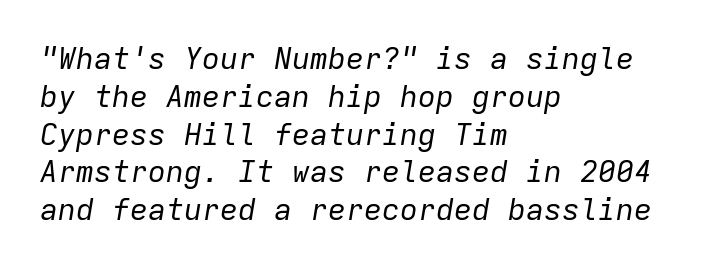
Q: Is the text bold? A: No.
Q: Is the text italic (slanted)? A: Yes, it leans right by about 9 degrees.
Q: Is the text underlined? A: No.
Q: How is the paragraph aligned? A: Left-aligned.
Q: Is the spacing between letters normal or unusually wide? A: Normal.
Q: Is the spacing between lines tight, normal or loose? A: Normal.
Q: Width (condensed, normal, or wide)? A: Normal.
Q: Stroke contrast? A: Low.
Q: x-height? A: Medium.
Q: Monospaced? A: Yes.
